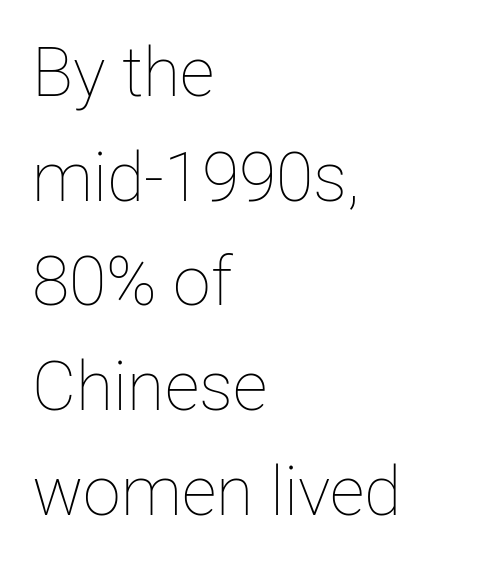
Each stroke keeps to a modest, everyday thickness or less. Regular leading. These lines are rendered in a variable-pitch font. The passage shown is not underscored anywhere.
